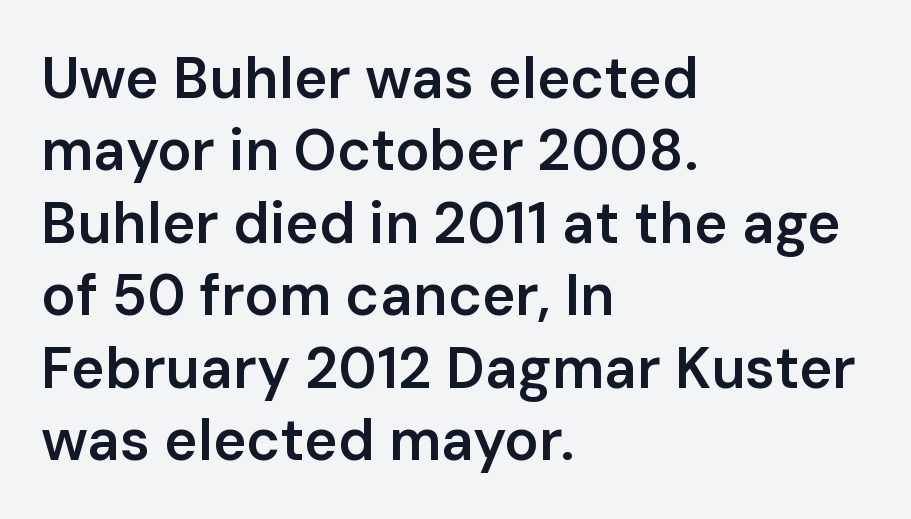
Q: Is the text bold? A: Semi-bold.
Q: Is the text italic (slanted)? A: No, it is upright.
Q: Is the typeface a serif or a sans-serif typeface? A: Sans-serif.
Q: Is the text underlined? A: No.
Q: How is the paragraph aligned? A: Left-aligned.
Q: Is the spacing between letters normal or unusually wide? A: Normal.
Q: Is the spacing between lines tight, normal or loose? A: Normal.
Q: Width (condensed, normal, or wide)? A: Normal.
Q: Stroke contrast? A: Low.
Q: x-height? A: Medium.
Q: Monospaced? A: No.
